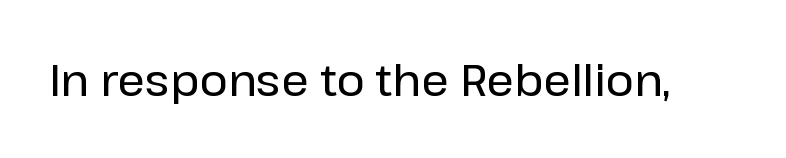
The image shows 43 px sans-serif type, upright; set normal letter spacing, not underlined; low stroke contrast and a medium x-height.
